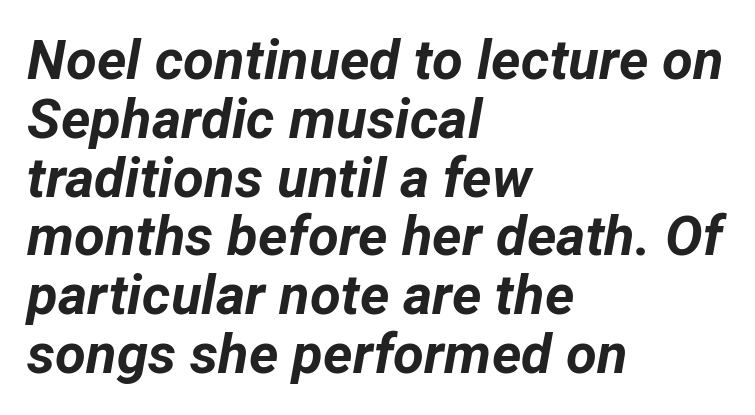
Q: Is the text bold? A: Yes.
Q: Is the text italic (slanted)? A: Yes, it leans right by about 12 degrees.
Q: Is the text underlined? A: No.
Q: How is the paragraph aligned? A: Left-aligned.
Q: Is the spacing between letters normal or unusually wide? A: Normal.
Q: Is the spacing between lines tight, normal or loose? A: Tight.
Q: Width (condensed, normal, or wide)? A: Normal.
Q: Stroke contrast? A: Low.
Q: x-height? A: Medium.
Q: Monospaced? A: No.
